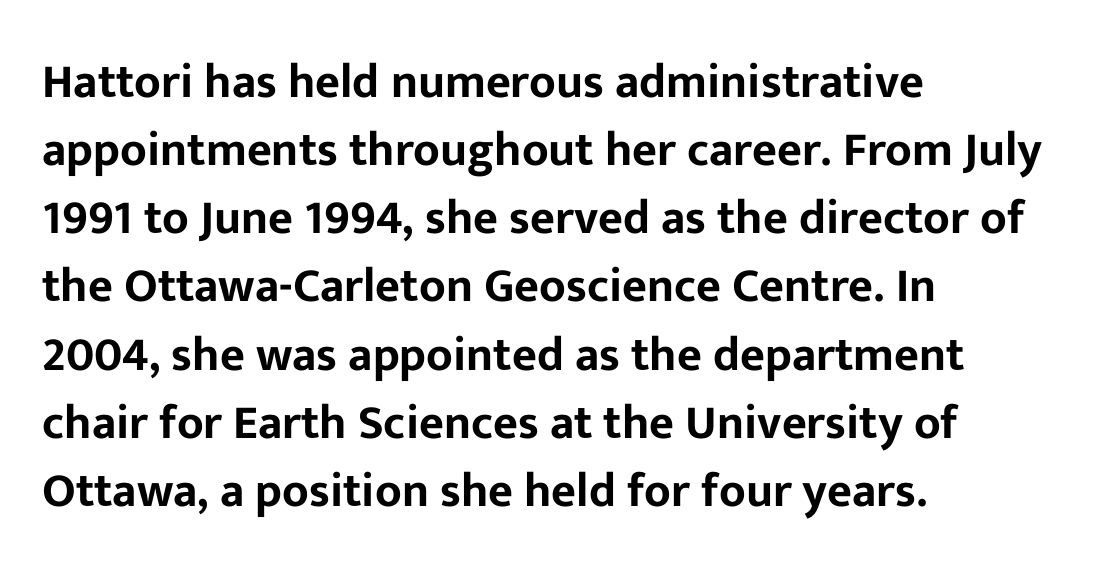
{"serif": "no", "italic": "no", "width": "normal", "stroke_contrast": "low", "x_height": "medium", "monospaced": "no", "underline": "no", "align": "left", "line_spacing": "normal", "line_spacing_ratio": 1.42, "letter_spacing": "normal", "letter_spacing_em": 0.0, "glyph_px": 48}
